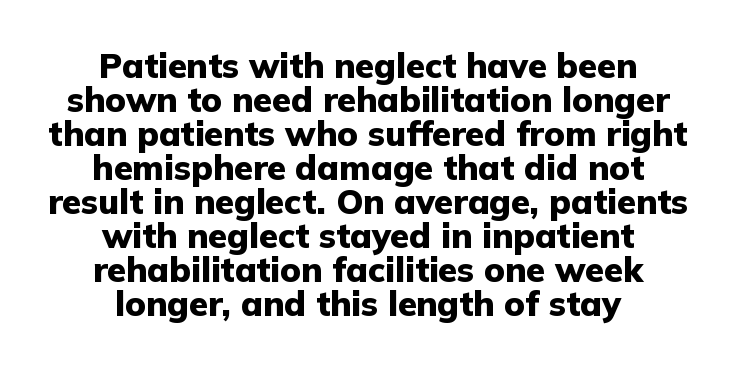
The image shows 34 px heavy sans-serif type, upright; set centered, tight line spacing (1.0x), normal letter spacing, not underlined; low stroke contrast and a medium x-height.
